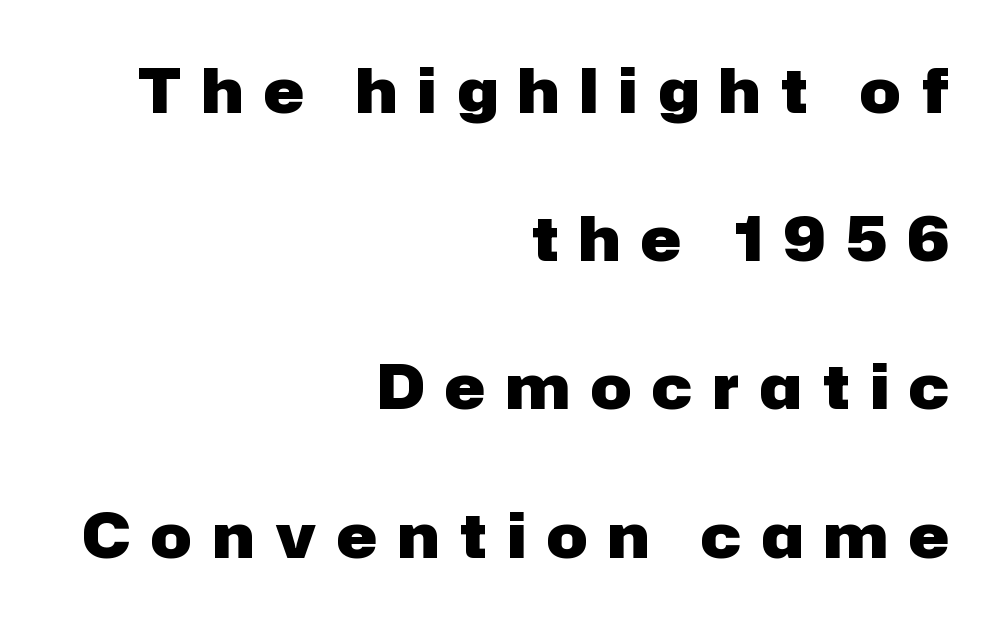
A typesetter would call this proportional, since set widths differ per character. The face used here is rendered with a markedly widened letterfit. Regarding serifs, this sample does without them. The lettering holds an erect, upright posture throughout. Decoration check: the copy has no underline. Regarding leading, the lines here are spaced well apart.
